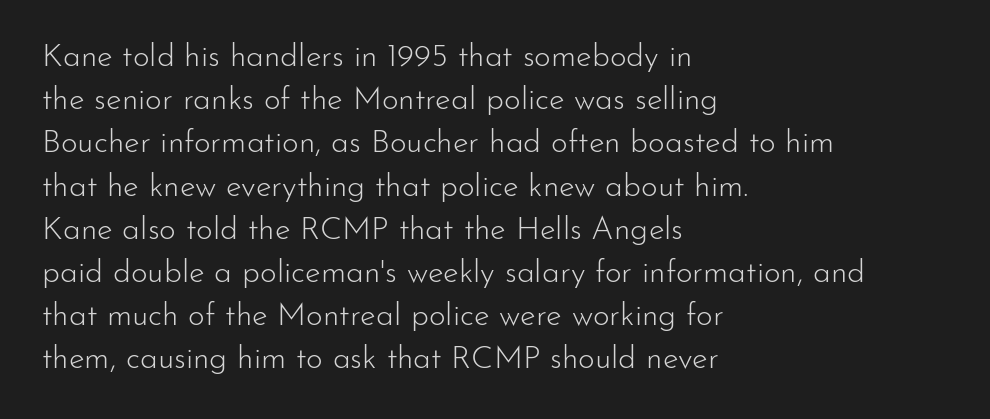
Q: Is the text bold? A: No.
Q: Is the text italic (slanted)? A: No, it is upright.
Q: Is the typeface a serif or a sans-serif typeface? A: Sans-serif.
Q: Is the text underlined? A: No.
Q: How is the paragraph aligned? A: Left-aligned.
Q: Is the spacing between letters normal or unusually wide? A: Normal.
Q: Is the spacing between lines tight, normal or loose? A: Normal.
Q: Width (condensed, normal, or wide)? A: Normal.
Q: Stroke contrast? A: Low.
Q: x-height? A: Small.
Q: Monospaced? A: No.
